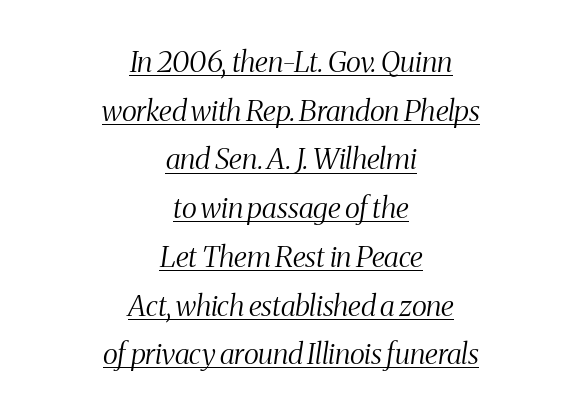
Interline gaps are of average width in this sample. Every row of glyphs is offset so its center matches the block's center. The letters sit at their default tracking, neither squeezed nor spread. Somebody hit Ctrl+U on this one — the words are underlined. No chunkiness to these letters — they're not bold. Tall strokes in this sample are angled rather than plumb.
